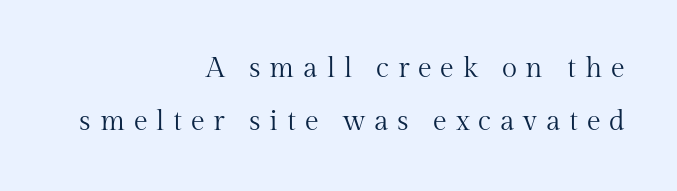
{"serif": "yes", "italic": "no", "bold": "no", "weight": "regular", "width": "normal", "stroke_contrast": "medium", "x_height": "medium", "monospaced": "no", "underline": "no", "align": "right", "line_spacing": "loose", "line_spacing_ratio": 1.91, "letter_spacing": "wide", "letter_spacing_em": 0.31, "glyph_px": 28}
